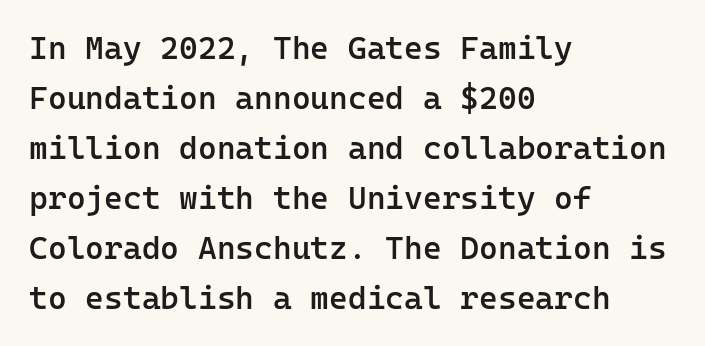
The rendering uses typewriter-style spacing with identical character cells. Does extra space separate the letters? No, they use regular spacing. Ascenders rise straight up at ninety degrees. Quick note: interline space is typical. Students, this is semibold: more ink than regular, less than bold. Grotesque or geometric, the face here clearly has no serifs.
